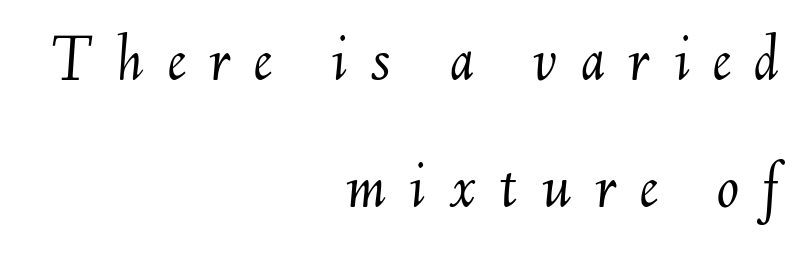
{"italic": "yes", "lean": "right", "slant_degrees": 6, "bold": "no", "weight": "light", "width": "normal", "stroke_contrast": "medium", "x_height": "small", "monospaced": "no", "underline": "no", "align": "right", "line_spacing": "loose", "line_spacing_ratio": 1.92, "letter_spacing": "wide", "letter_spacing_em": 0.35, "glyph_px": 66}
